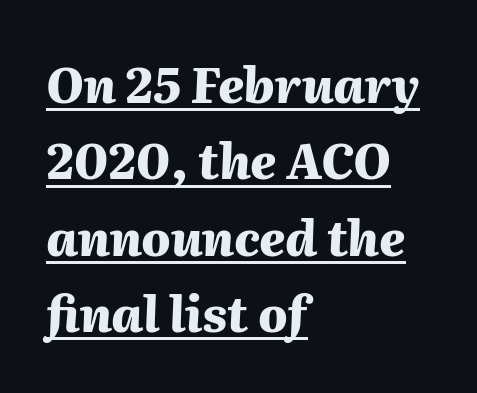
Notice how descenders clear the ascenders below comfortably — that's standard leading. What decoration does the sample have? An underline. The compositor pushed each line to the left boundary. The lettering tilts uniformly, giving the passage an italic look.
